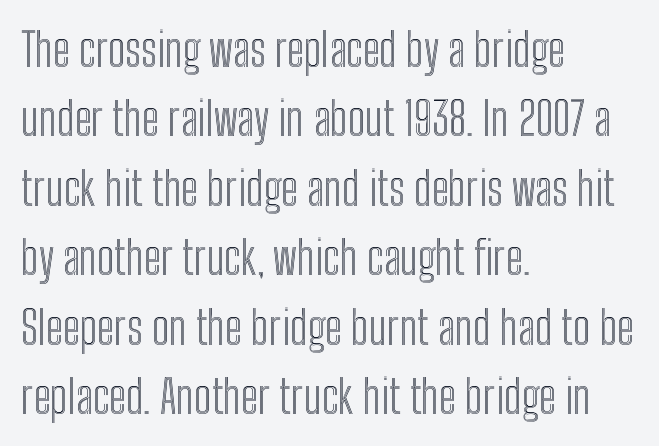
Q: Is the text italic (slanted)? A: No, it is upright.
Q: Is the text underlined? A: No.
Q: How is the paragraph aligned? A: Left-aligned.
Q: Is the spacing between letters normal or unusually wide? A: Normal.
Q: Is the spacing between lines tight, normal or loose? A: Normal.
Q: Width (condensed, normal, or wide)? A: Condensed.
Q: x-height? A: Medium.
Q: Monospaced? A: No.
